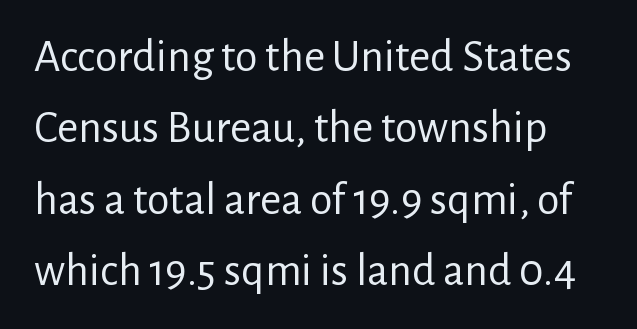
{"serif": "no", "italic": "no", "bold": "no", "weight": "regular", "width": "normal", "stroke_contrast": "low", "x_height": "medium", "monospaced": "no", "underline": "no", "line_spacing": "normal", "line_spacing_ratio": 1.55, "letter_spacing": "normal", "letter_spacing_em": 0.0, "glyph_px": 46}
